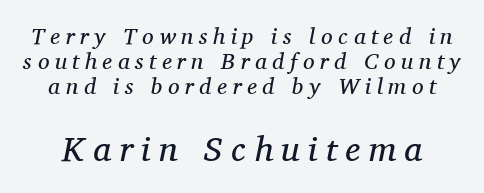
The letterforms stand isolated, each surrounded by extra space. Compared with a typical body face, this is equally light or lighter still. Horizontal bands of white between lines are thin slivers. Does the lettering tilt? It does — this is italic. Classification — serif.
